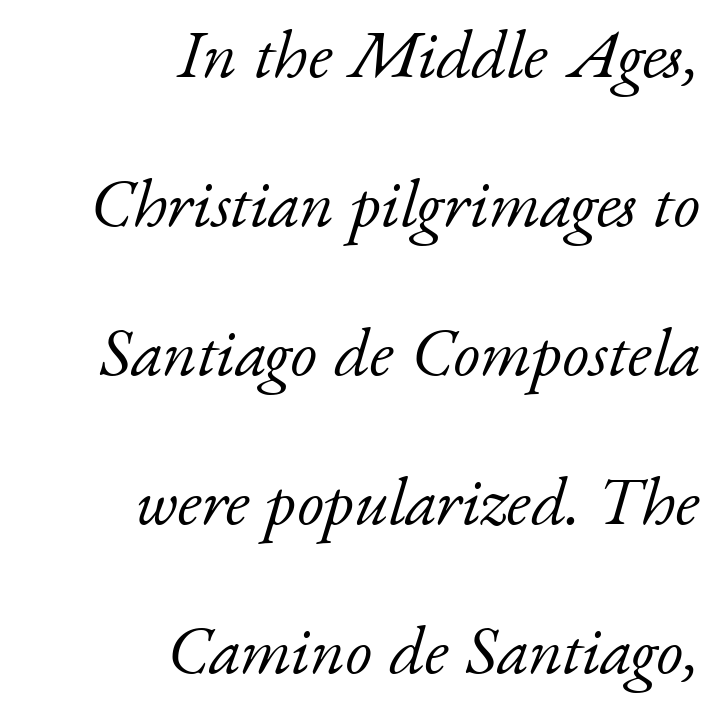
Q: Is the text bold? A: No.
Q: Is the text italic (slanted)? A: Yes, it leans right by about 17 degrees.
Q: Is the typeface a serif or a sans-serif typeface? A: Serif.
Q: Is the text underlined? A: No.
Q: How is the paragraph aligned? A: Right-aligned.
Q: Is the spacing between letters normal or unusually wide? A: Normal.
Q: Is the spacing between lines tight, normal or loose? A: Loose.
Q: Width (condensed, normal, or wide)? A: Normal.
Q: Stroke contrast? A: Low.
Q: x-height? A: Small.
Q: Monospaced? A: No.
